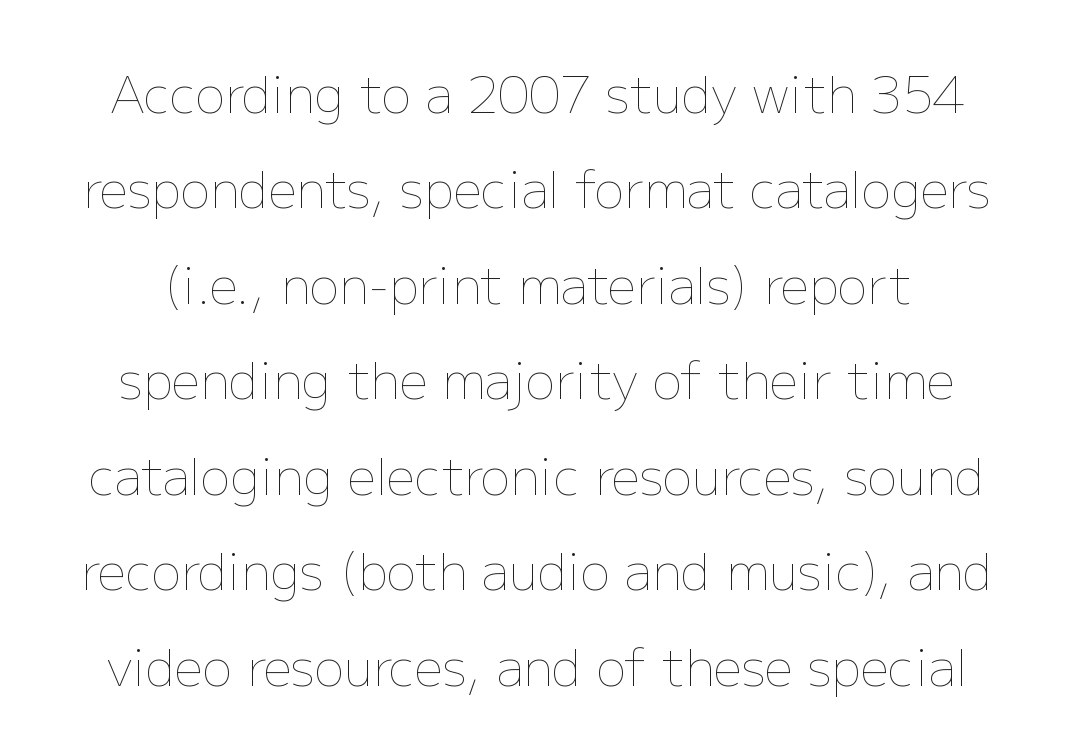
Characters follow at the spacing the type designer built in. The passage shown is typed in a proportional face where columns would drift. Italic? Not at all — the glyphs are vertical. Underlining? Definitely not there. Rows of type keep a wide berth in the vertical direction.
